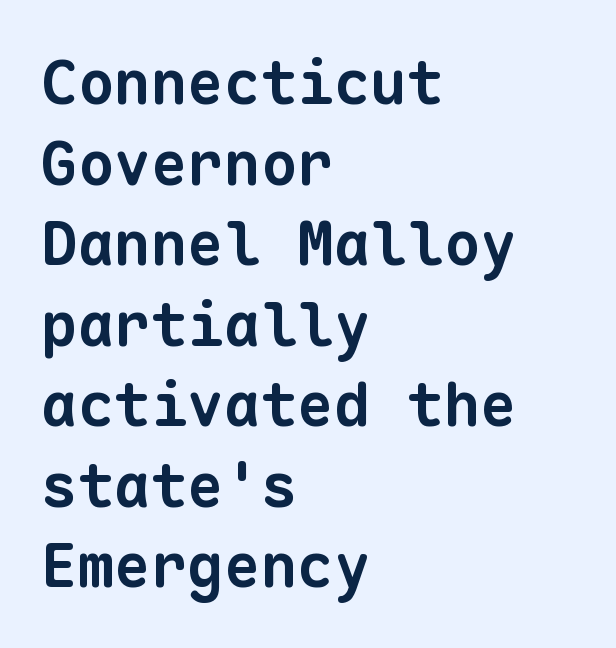
The image shows 61 px bold sans-serif type, monospaced; set left-aligned, normal line spacing (1.32x), normal letter spacing, not underlined; low stroke contrast and a medium x-height.
